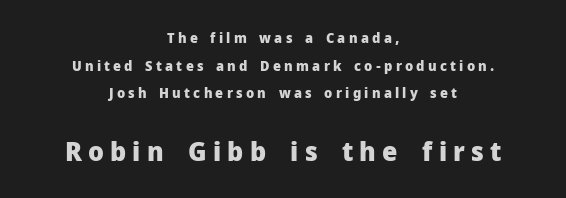
The image shows 27 px bold type, upright; set centered, loose line spacing (1.97x), unusually wide letter spacing (+0.23 em), not underlined; the second (bottom) block is 1.93x larger.
